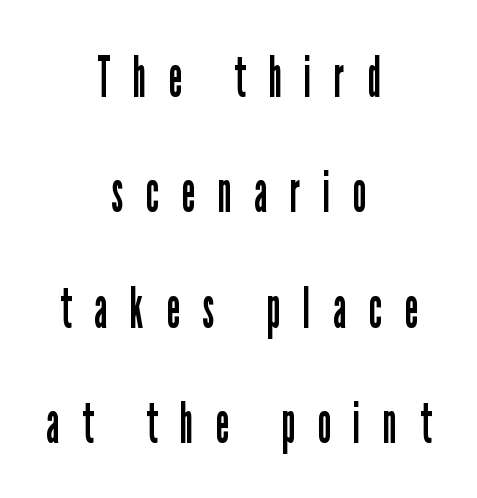
{"serif": "no", "italic": "no", "bold": "no", "weight": "regular", "width": "condensed", "stroke_contrast": "low", "x_height": "medium", "monospaced": "no", "underline": "no", "align": "center", "line_spacing": "loose", "line_spacing_ratio": 1.99, "letter_spacing": "wide", "letter_spacing_em": 0.4, "glyph_px": 58}
